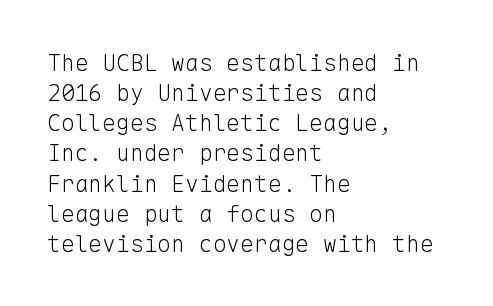
Teacher's note: observe the even left margin — that is flush-left alignment. Does extra space separate the letters? No, they use regular spacing. In terms of posture, this sample is upright. The glyphs are unaccompanied by any horizontal stroke below them. The lines sit at an ordinary, default distance from one another.
